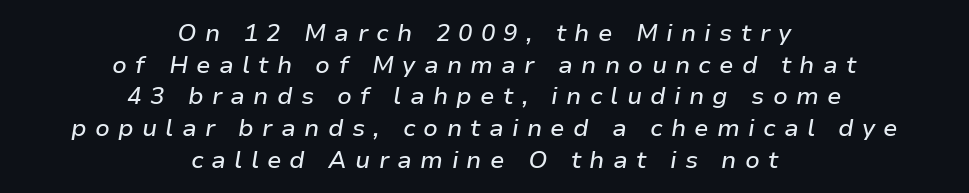
{"italic": "yes", "lean": "right", "slant_degrees": 9, "underline": "no", "align": "center", "line_spacing": "normal", "line_spacing_ratio": 1.32, "letter_spacing": "wide", "letter_spacing_em": 0.34, "glyph_px": 24}
